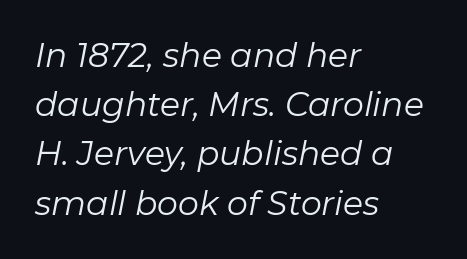
The image shows 33 px regular-weight type, italic (leaning right); set left-aligned, normal line spacing (1.49x), normal letter spacing, not underlined; low stroke contrast and a medium x-height.
